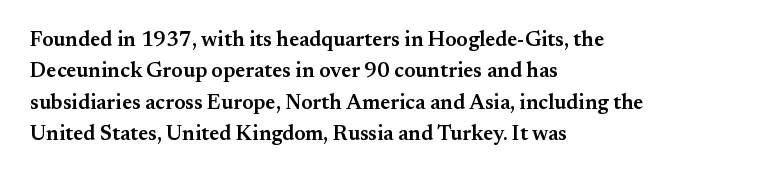
{"italic": "no", "bold": "semi", "underline": "no", "align": "left", "line_spacing": "normal", "line_spacing_ratio": 1.49, "letter_spacing": "normal", "letter_spacing_em": 0.0, "glyph_px": 21}
